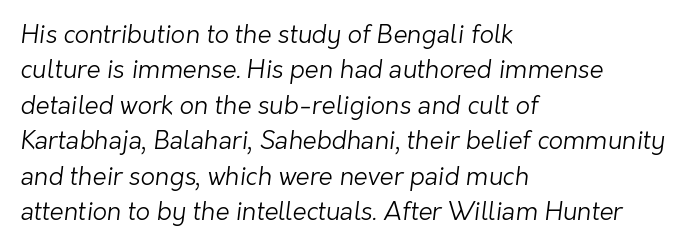
Q: Is the text bold? A: No.
Q: Is the text underlined? A: No.
Q: How is the paragraph aligned? A: Left-aligned.
Q: Is the spacing between letters normal or unusually wide? A: Normal.
Q: Is the spacing between lines tight, normal or loose? A: Normal.
